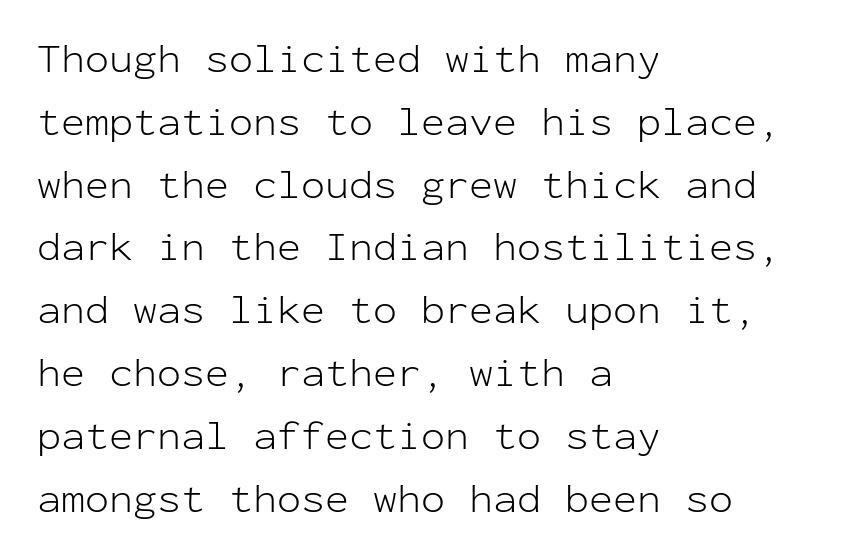
The image shows 40 px light sans-serif type, upright, monospaced; set left-aligned, normal line spacing (1.57x), normal letter spacing, not underlined; low stroke contrast and a medium x-height.
